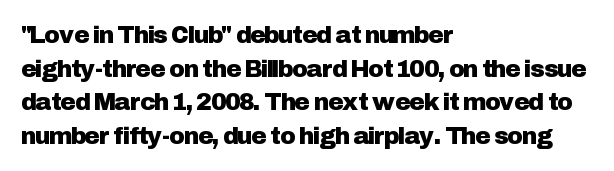
{"italic": "no", "underline": "no", "align": "left", "line_spacing": "normal", "line_spacing_ratio": 1.4, "letter_spacing": "normal", "letter_spacing_em": 0.0, "glyph_px": 24}
